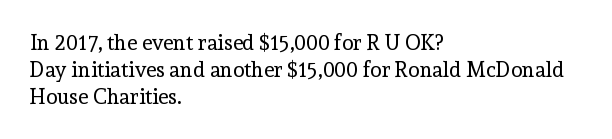
These lines keep a tight, regular rhythm from letter to letter. The rows are spaced the way most documents space them. Nothing heavy about these letters — not bold at all. A roman cut, with each character standing at attention. Check under the words: just untouched page. All the whitespace from short lines collects on the right.
